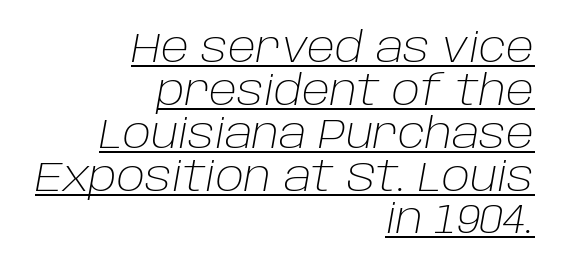
The compositor pushed each line to the right boundary. The vertical gap from one line to the next is small. Slanted lettering throughout. Default kerning and tracking; the words read as compact shapes. The rendering uses the underline text-decoration. Caption: face not bold, strokes unweighted.
